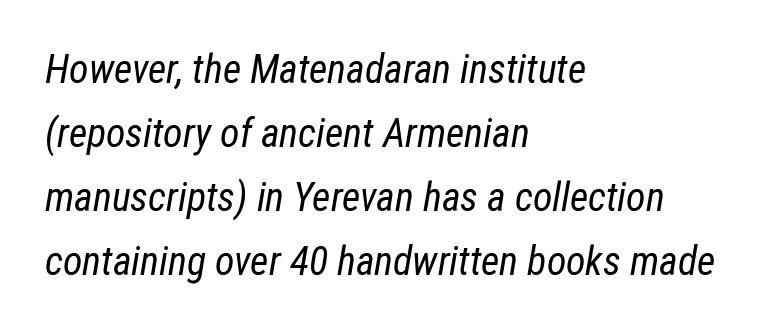
The image shows 40 px regular-weight, condensed type, italic (leaning right); set left-aligned, normal line spacing (1.6x), normal letter spacing, not underlined; low stroke contrast and a medium x-height.
